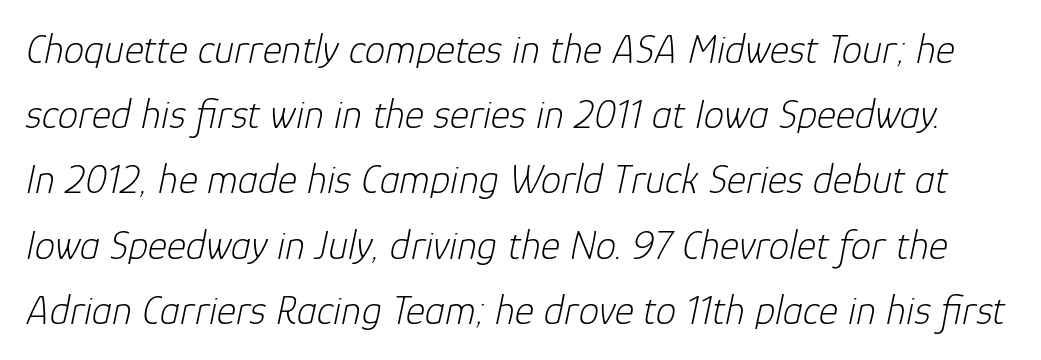
{"italic": "yes", "lean": "right", "slant_degrees": 12, "bold": "no", "weight": "light", "width": "normal", "stroke_contrast": "low", "x_height": "medium", "monospaced": "no", "underline": "no", "line_spacing": "normal", "line_spacing_ratio": 1.59, "letter_spacing": "normal", "letter_spacing_em": 0.0, "glyph_px": 41}
